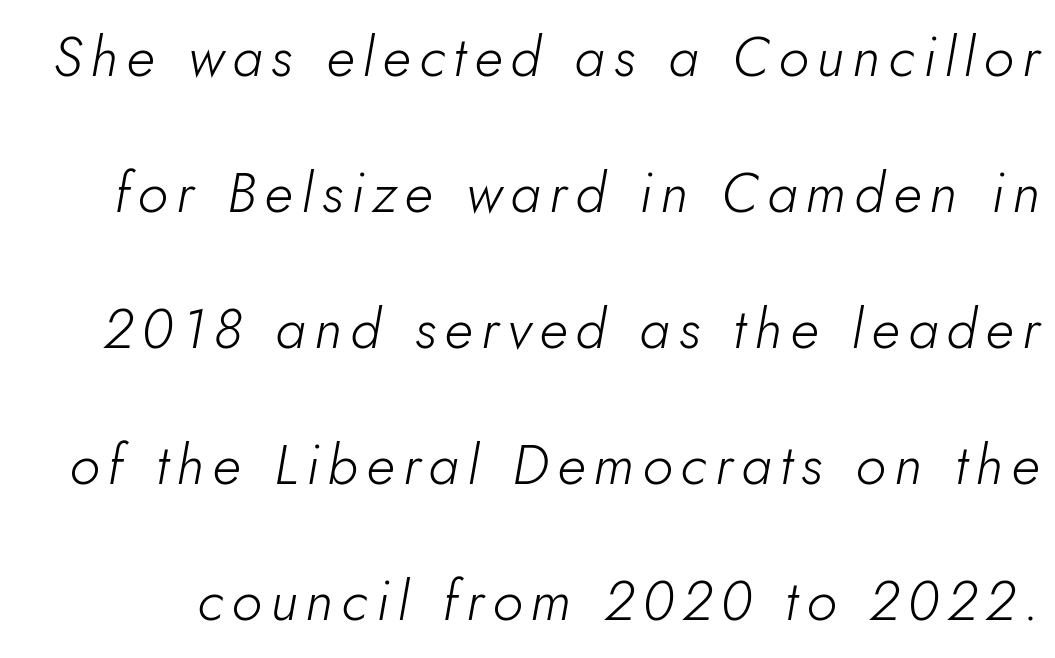
{"italic": "yes", "lean": "right", "slant_degrees": 5, "bold": "no", "weight": "light", "width": "normal", "stroke_contrast": "low", "x_height": "small", "monospaced": "no", "underline": "no", "line_spacing": "loose", "line_spacing_ratio": 2.43, "glyph_px": 56}
